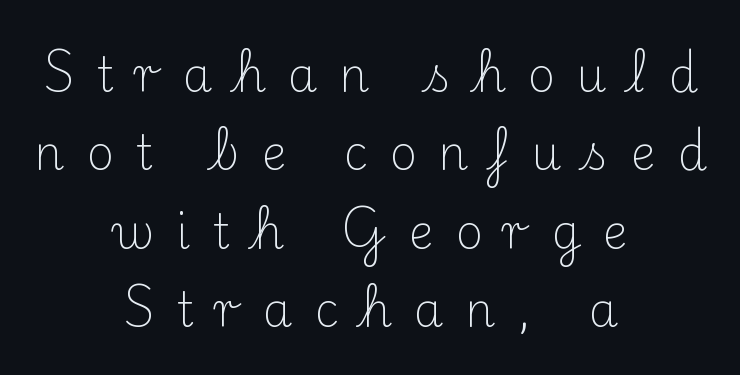
The letters carry serifs — small finishing strokes at the ends of their stems. Unlike italic type, these characters show no tilt at all. Ink coverage per letter is moderate at most. These lines have a slow, spaced-out rhythm from letter to letter. These lines stack symmetrically, like a column narrowing and widening about its center. The glyphs are unaccompanied by any horizontal stroke below them.
